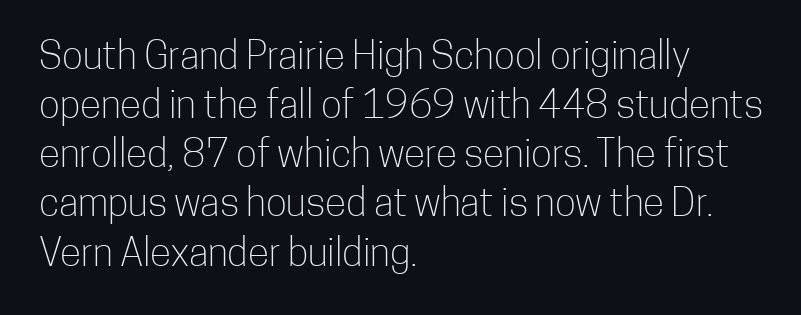
The image shows 39 px light, condensed sans-serif type, upright; set left-aligned, normal line spacing (1.26x), normal letter spacing, not underlined; low stroke contrast and a medium x-height.
